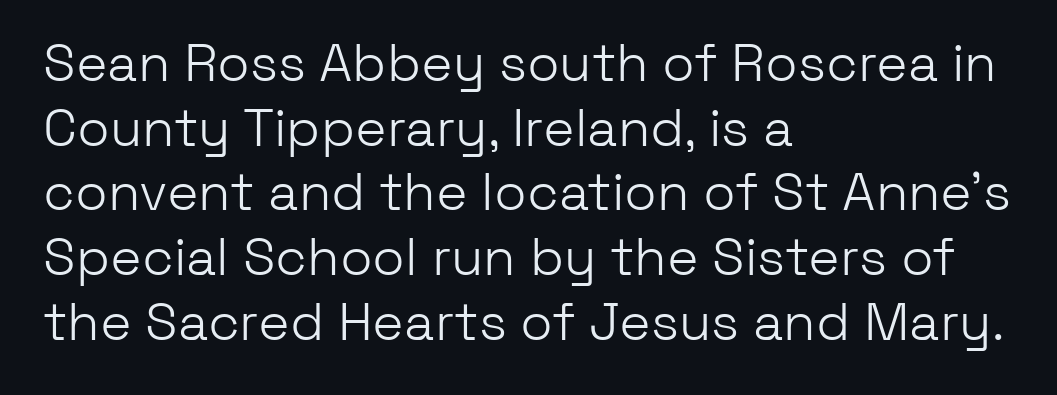
Q: Is the text bold? A: No.
Q: Is the text italic (slanted)? A: No, it is upright.
Q: Is the typeface a serif or a sans-serif typeface? A: Sans-serif.
Q: Is the text underlined? A: No.
Q: How is the paragraph aligned? A: Left-aligned.
Q: Is the spacing between letters normal or unusually wide? A: Normal.
Q: Width (condensed, normal, or wide)? A: Normal.
Q: Stroke contrast? A: Low.
Q: x-height? A: Medium.
Q: Monospaced? A: No.
